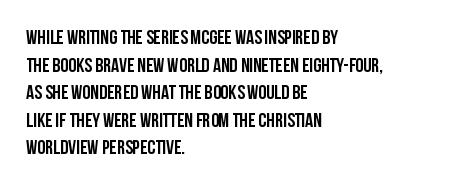
The image shows 20 px bold type, upright; set left-aligned, normal line spacing (1.38x), normal letter spacing, not underlined.
